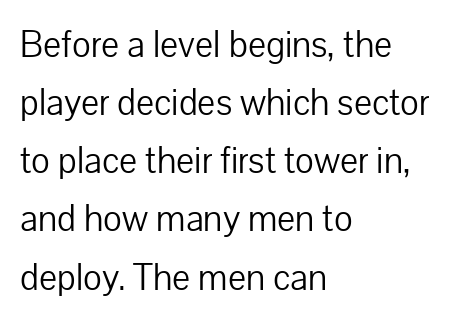
The image shows 38 px light sans-serif type, upright; set left-aligned, normal line spacing (1.53x), normal letter spacing, not underlined; low stroke contrast and a medium x-height.
